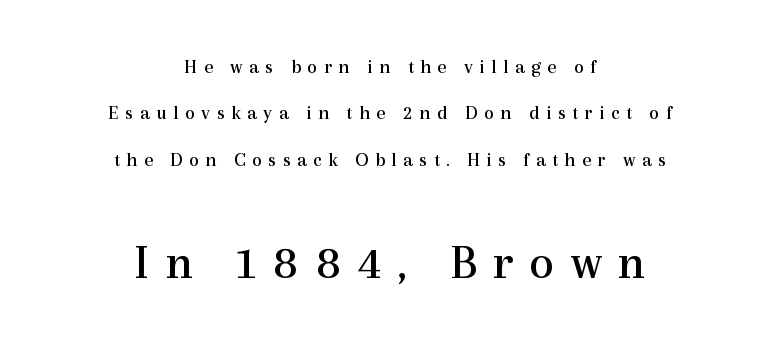
{"serif": "yes", "italic": "no", "bold": "no", "weight": "regular", "width": "normal", "x_height": "medium", "monospaced": "no", "underline": "no", "align": "center", "line_spacing": "loose", "line_spacing_ratio": 2.32, "letter_spacing": "wide", "letter_spacing_em": 0.32, "larger_block": "second", "size_ratio": 2.5, "glyph_px": 50}
